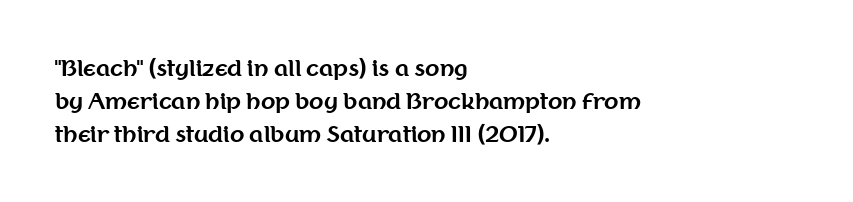
{"italic": "no", "bold": "yes", "underline": "no", "align": "left", "line_spacing": "normal", "line_spacing_ratio": 1.56, "letter_spacing": "normal", "letter_spacing_em": 0.0, "glyph_px": 21}
